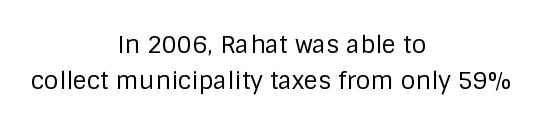
Q: Is the text bold? A: No.
Q: Is the text italic (slanted)? A: No, it is upright.
Q: Is the text underlined? A: No.
Q: How is the paragraph aligned? A: Centered.
Q: Is the spacing between letters normal or unusually wide? A: Normal.
Q: Is the spacing between lines tight, normal or loose? A: Normal.
